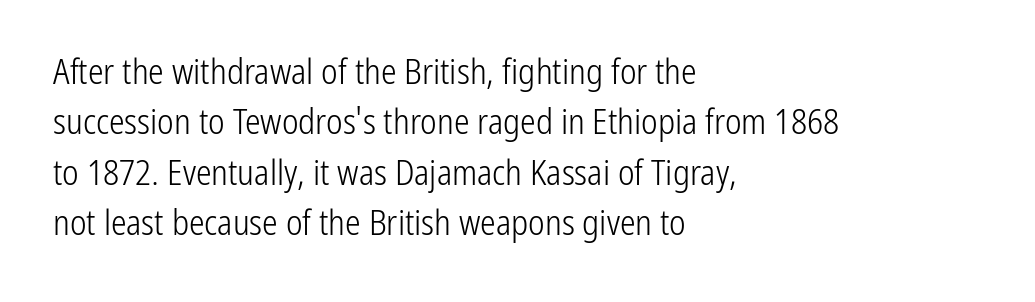
The image shows 35 px light, condensed sans-serif type, upright; set left-aligned, normal line spacing (1.44x), normal letter spacing, not underlined; low stroke contrast and a medium x-height.
